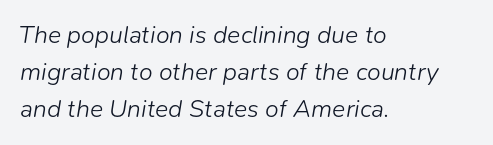
Where is the straight margin? On the left. You can tell it's italic because the verticals aren't actually vertical. Glance below the letters and you will spot only blank space. Rows of type keep a routine distance in the vertical direction. What stands out about the letter spacing? Nothing — it is the standard amount. The cut favours lightness, reaching ordinary text weight at its darkest.
